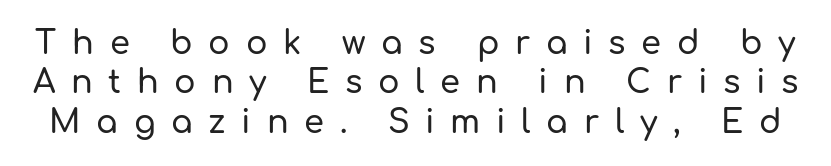
The image shows 32 px sans-serif type, upright; set line spacing 1.23x, unusually wide letter spacing (+0.49 em), not underlined; low stroke contrast and a medium x-height.
